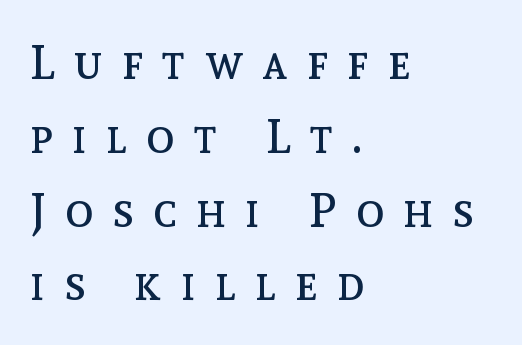
The letterforms sit at book weight or below. The setting favours the left margin, as ordinary paragraphs usually do. Characters follow at a spacing far wider than the type designer built in. The block of text has a typical density, with ordinary space between rows. Note the varied advance widths — an 'i' is clearly narrower than an 'm'. Italic? Not at all — the glyphs are vertical.
